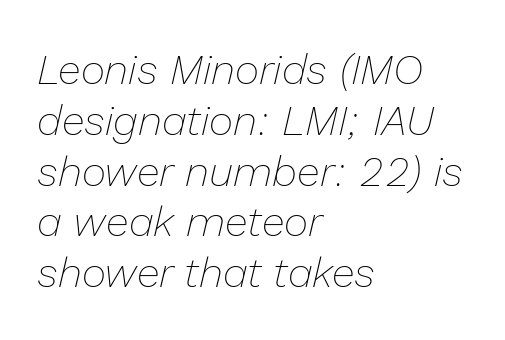
Decoration check: the copy has no underline. Horizontal alignment here is leftward, the default for most running prose. Weight: in the light-to-regular range. Spacing verdict: proportional, widths tailored to each character. Each word holds together tightly as a unit, with standard inter-letter gaps. Posture: slanted.
